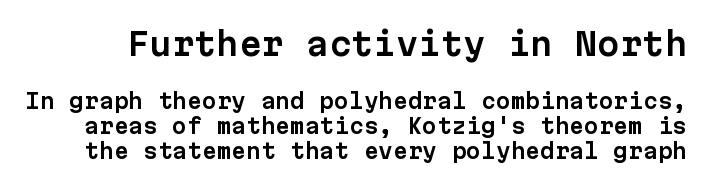
{"serif": "no", "italic": "no", "width": "normal", "stroke_contrast": "low", "x_height": "medium", "monospaced": "yes", "underline": "no", "line_spacing_ratio": 1.2, "letter_spacing": "normal", "letter_spacing_em": 0.0, "larger_block": "first", "size_ratio": 1.52, "glyph_px": 32}
